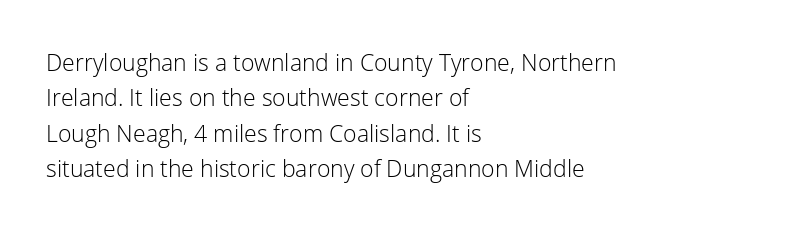
{"italic": "no", "bold": "no", "underline": "no", "align": "left", "line_spacing": "normal", "line_spacing_ratio": 1.54, "letter_spacing": "normal", "letter_spacing_em": 0.0, "glyph_px": 23}
